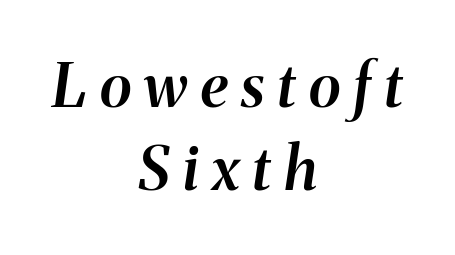
The image shows 60 px semibold type, italic (leaning right); set centered, normal line spacing (1.39x), unusually wide letter spacing (+0.22 em), not underlined; medium stroke contrast and a medium x-height.
